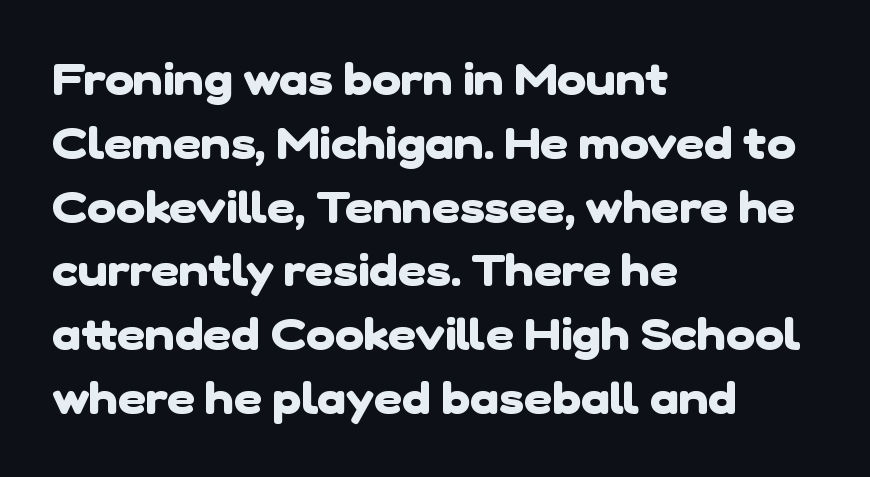
{"serif": "no", "bold": "yes", "weight": "heavy", "width": "normal", "stroke_contrast": "low", "x_height": "medium", "monospaced": "no", "underline": "no", "align": "left", "line_spacing": "normal", "line_spacing_ratio": 1.45, "letter_spacing": "normal", "letter_spacing_em": 0.0, "glyph_px": 44}
